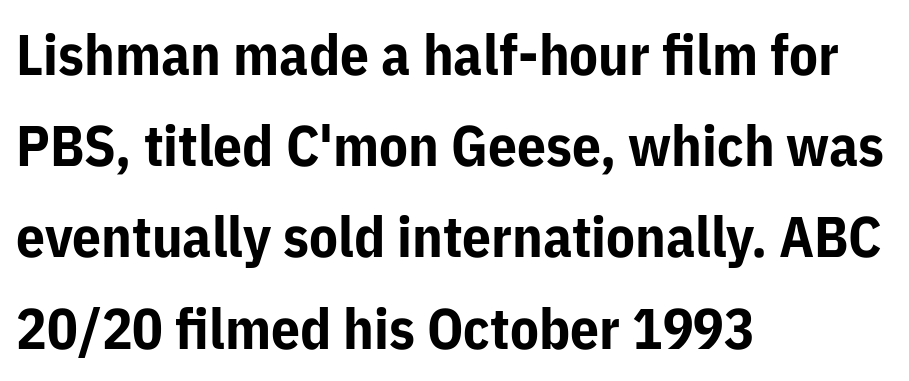
Q: Is the text bold? A: Yes.
Q: Is the text italic (slanted)? A: No, it is upright.
Q: Is the typeface a serif or a sans-serif typeface? A: Sans-serif.
Q: Is the text underlined? A: No.
Q: How is the paragraph aligned? A: Left-aligned.
Q: Is the spacing between letters normal or unusually wide? A: Normal.
Q: Is the spacing between lines tight, normal or loose? A: Normal.
Q: Width (condensed, normal, or wide)? A: Normal.
Q: Stroke contrast? A: Low.
Q: x-height? A: Medium.
Q: Monospaced? A: No.
